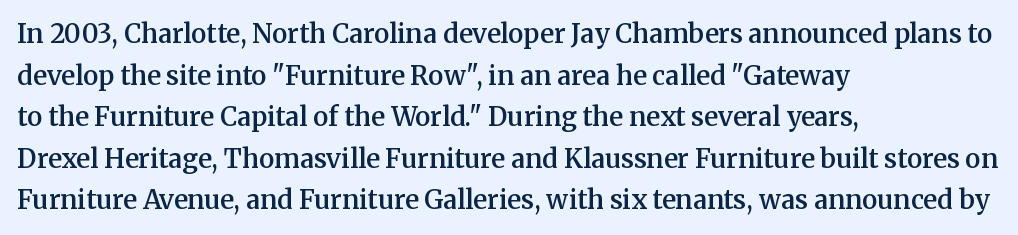
The space between consecutive lines is moderate. All the whitespace from short lines collects on the right. Is there any slant? The stems are plumb. The gaps between neighbouring characters are ordinary and unremarkable. Is the type bold? Partly — it's a semibold, heavier than regular but not fully bold.
